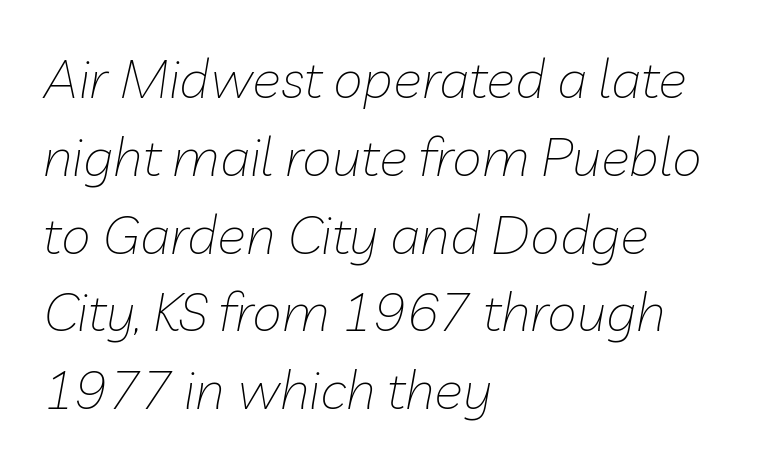
Nobody drew a line under any word here. You could not count columns in this text — the font is proportionally spaced. The typography opts for an oblique posture over an upright one. The rendering anchors every line to the left-hand side.
